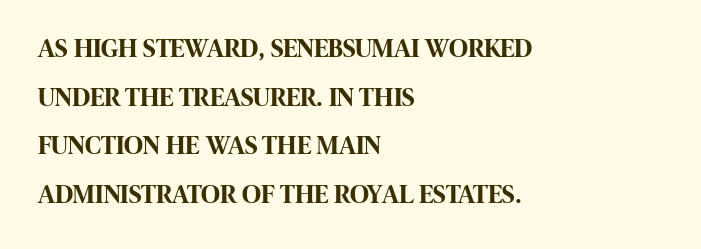
The passage shown is emphatically bold. You could call the tracking neutral — neither tight nor loose. This rendering uses left alignment, leaving the right contour irregular. The words here are not underlined. The letters stand straight up with perfectly vertical stems.
